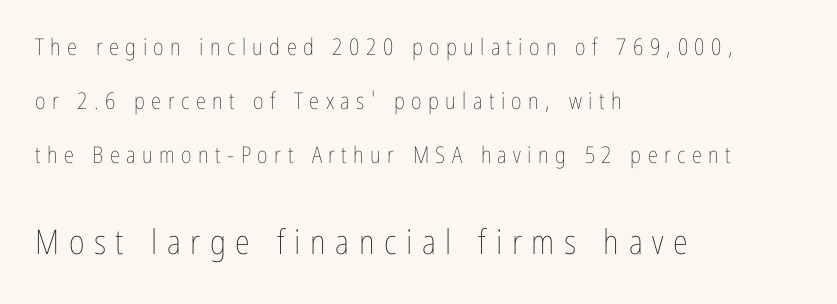
The typesetter chose a ragged-right arrangement here. How would I describe the line gaps? Wide and relaxed. The letters stand straight up with perfectly vertical stems. Proportional: the letters do not fall into vertical columns.
